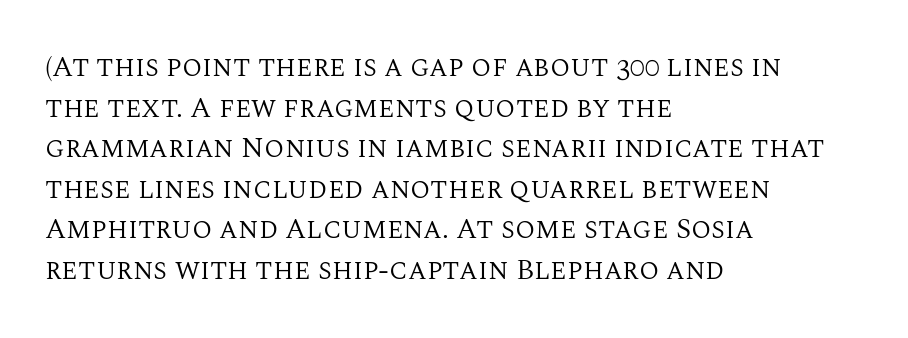
Does extra space separate the letters? No, they use regular spacing. The cut favours lightness, reaching ordinary text weight at its darkest. Regular leading. Typeset ragged right — the left edge is the straight one. The axis of the letterforms is exactly vertical. Does the type have serifs? Yes, each stem ends in a small foot.
